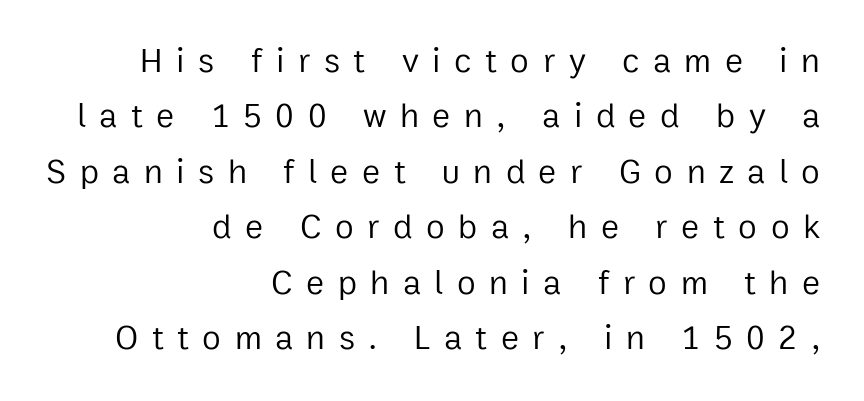
Q: Is the text bold? A: No.
Q: Is the text italic (slanted)? A: No, it is upright.
Q: Is the typeface a serif or a sans-serif typeface? A: Sans-serif.
Q: Is the text underlined? A: No.
Q: How is the paragraph aligned? A: Right-aligned.
Q: Is the spacing between letters normal or unusually wide? A: Unusually wide.
Q: Is the spacing between lines tight, normal or loose? A: Normal.
Q: Width (condensed, normal, or wide)? A: Normal.
Q: Stroke contrast? A: Low.
Q: x-height? A: Medium.
Q: Monospaced? A: No.
